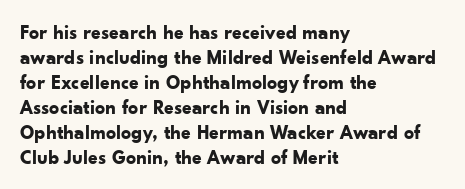
The baseline area is clear. Ordinary non-slanted type is in use. Look at the tracking — it's just the regular setting, nothing added. These lines carry a lot of weight — the face is fully bold.
